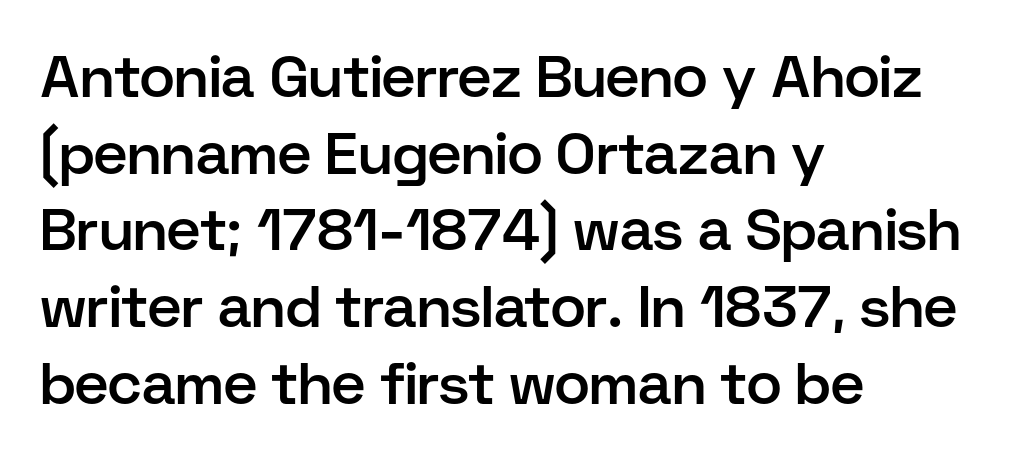
The lettering holds an erect, upright posture throughout. These lines stack with their left ends in a neat column. This sample uses a sans-serif face. Underline: absent. Evenly set lines give the paragraph a standard silhouette. This rendering leaves character spacing at its baseline value.
